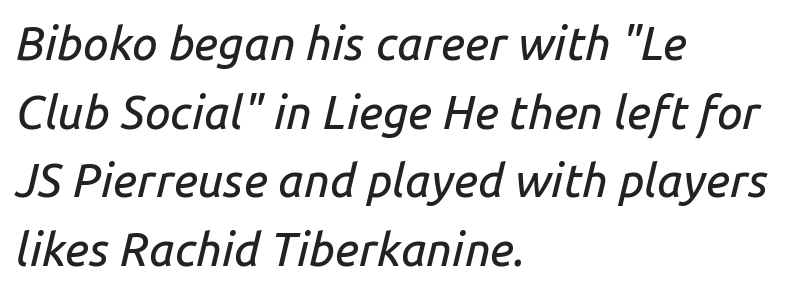
The image shows 46 px text type, italic (leaning right); set left-aligned, normal line spacing (1.49x), normal letter spacing, not underlined; low stroke contrast and a medium x-height.
